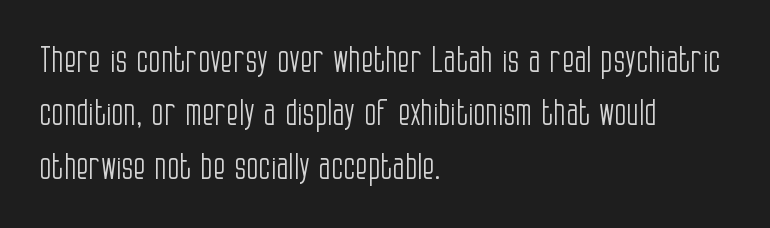
The image shows 36 px light, condensed sans-serif type, upright; set left-aligned, normal line spacing (1.48x), normal letter spacing, not underlined; low stroke contrast and a large x-height.
